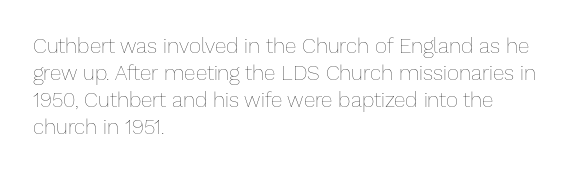
{"italic": "no", "bold": "no", "underline": "no", "align": "left", "line_spacing": "normal", "line_spacing_ratio": 1.28, "letter_spacing": "normal", "letter_spacing_em": 0.0, "glyph_px": 21}
